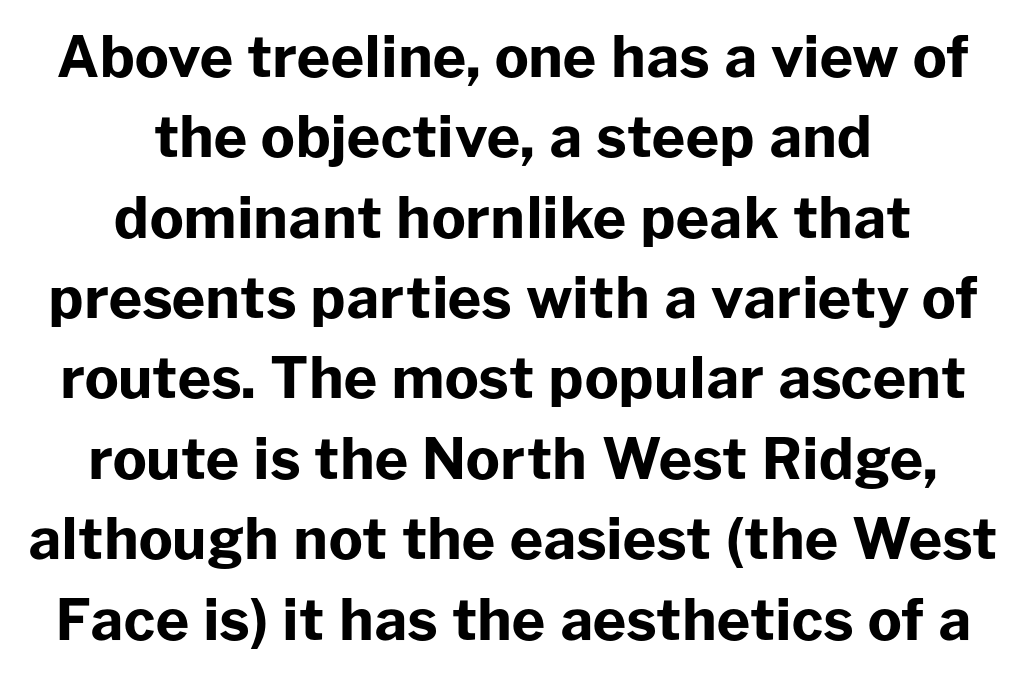
Q: Is the text bold? A: Yes.
Q: Is the text italic (slanted)? A: No, it is upright.
Q: Is the typeface a serif or a sans-serif typeface? A: Sans-serif.
Q: Is the text underlined? A: No.
Q: How is the paragraph aligned? A: Centered.
Q: Is the spacing between letters normal or unusually wide? A: Normal.
Q: Is the spacing between lines tight, normal or loose? A: Normal.
Q: Width (condensed, normal, or wide)? A: Normal.
Q: Stroke contrast? A: Low.
Q: x-height? A: Medium.
Q: Monospaced? A: No.
